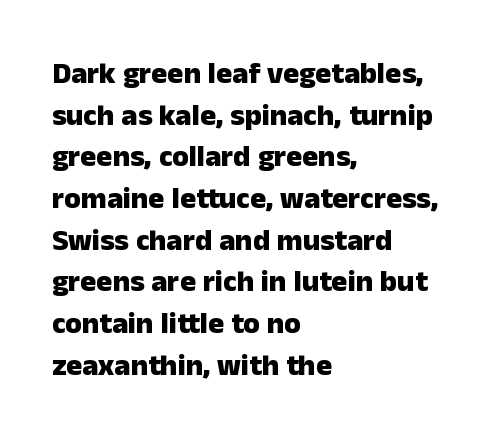
Q: Is the text bold? A: Yes.
Q: Is the text italic (slanted)? A: No, it is upright.
Q: Is the typeface a serif or a sans-serif typeface? A: Sans-serif.
Q: Is the text underlined? A: No.
Q: How is the paragraph aligned? A: Left-aligned.
Q: Is the spacing between letters normal or unusually wide? A: Normal.
Q: Is the spacing between lines tight, normal or loose? A: Normal.
Q: Width (condensed, normal, or wide)? A: Normal.
Q: Stroke contrast? A: Low.
Q: x-height? A: Medium.
Q: Monospaced? A: No.
